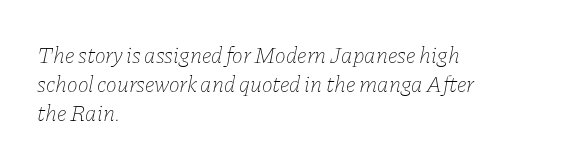
Q: Is the text bold? A: No.
Q: Is the text italic (slanted)? A: Yes, it leans right by about 11 degrees.
Q: Is the text underlined? A: No.
Q: How is the paragraph aligned? A: Left-aligned.
Q: Is the spacing between letters normal or unusually wide? A: Normal.
Q: Is the spacing between lines tight, normal or loose? A: Normal.
